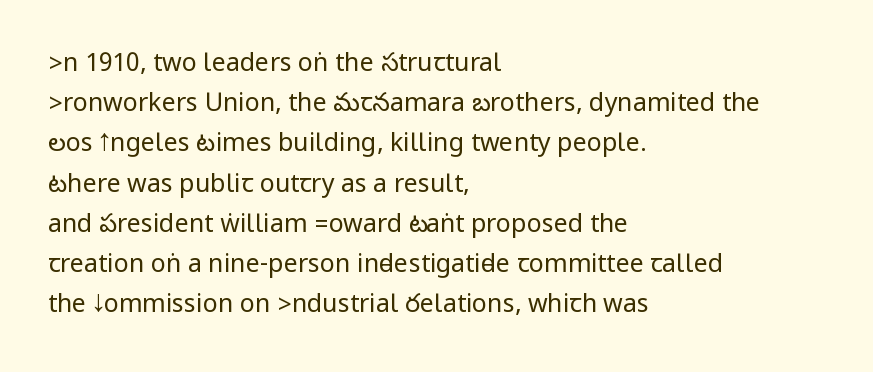
Each word holds together tightly as a unit, with standard inter-letter gaps. Each new line begins a customary step beneath the previous one. The rendering anchors every line to the left-hand side. Summary of weight: not heavy and not bold. The passage shown is not underscored anywhere.
